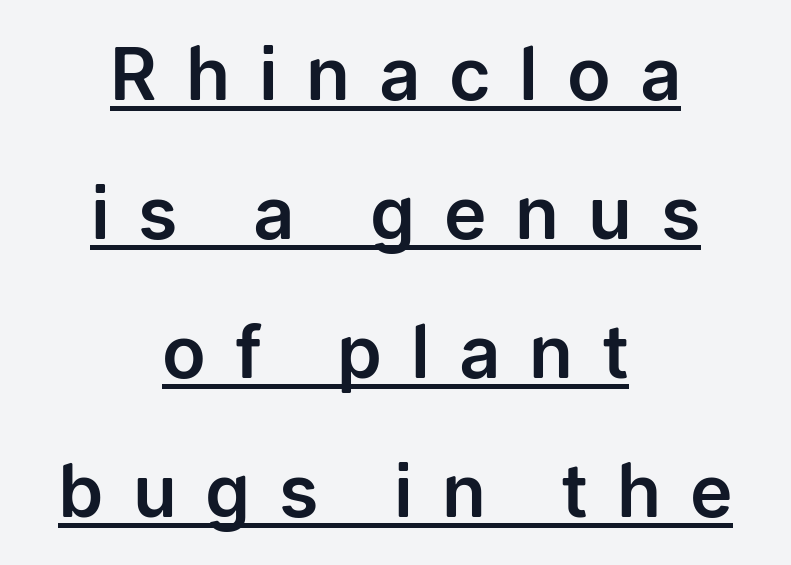
Q: Is the text italic (slanted)? A: No, it is upright.
Q: Is the typeface a serif or a sans-serif typeface? A: Sans-serif.
Q: Is the text underlined? A: Yes.
Q: How is the paragraph aligned? A: Centered.
Q: Is the spacing between letters normal or unusually wide? A: Unusually wide.
Q: Is the spacing between lines tight, normal or loose? A: Loose.
Q: Width (condensed, normal, or wide)? A: Normal.
Q: Stroke contrast? A: Low.
Q: x-height? A: Medium.
Q: Monospaced? A: No.
